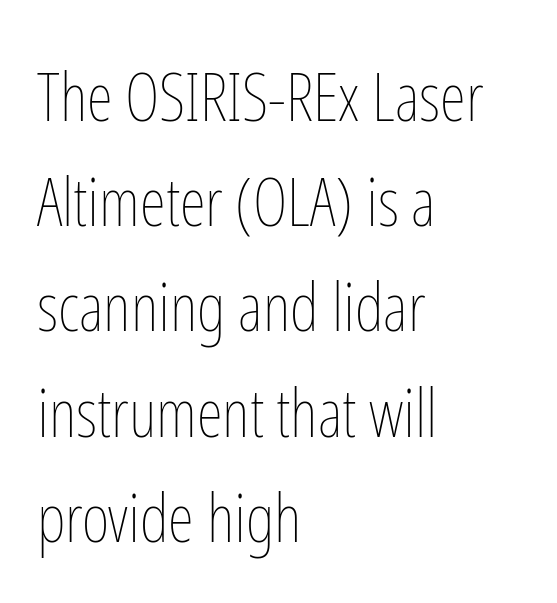
{"italic": "no", "bold": "no", "weight": "thin", "width": "condensed", "stroke_contrast": "low", "x_height": "medium", "monospaced": "no", "underline": "no", "align": "left", "line_spacing": "normal", "line_spacing_ratio": 1.57, "letter_spacing": "normal", "letter_spacing_em": 0.0, "glyph_px": 67}
